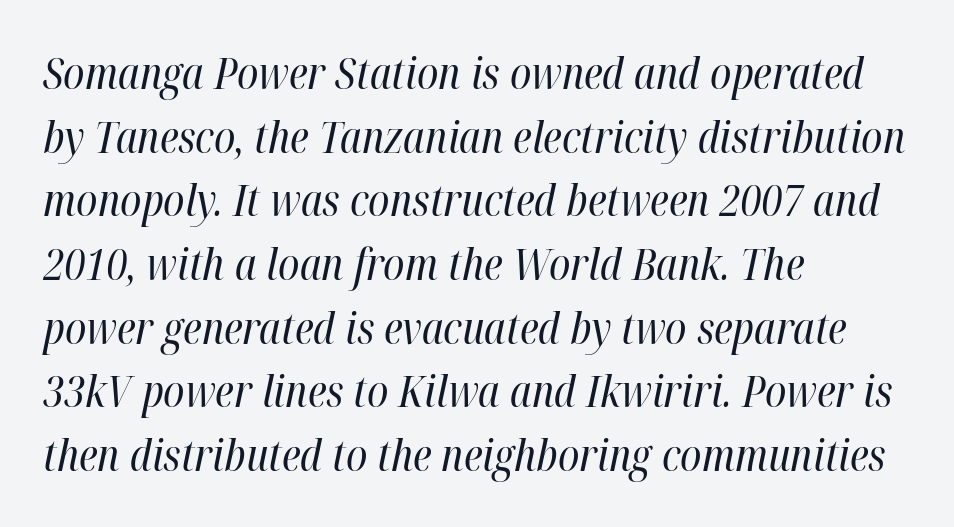
Q: Is the text bold? A: No.
Q: Is the text italic (slanted)? A: Yes, it leans right by about 12 degrees.
Q: Is the text underlined? A: No.
Q: How is the paragraph aligned? A: Left-aligned.
Q: Is the spacing between letters normal or unusually wide? A: Normal.
Q: Is the spacing between lines tight, normal or loose? A: Normal.
Q: Width (condensed, normal, or wide)? A: Condensed.
Q: Stroke contrast? A: High.
Q: x-height? A: Medium.
Q: Monospaced? A: No.
